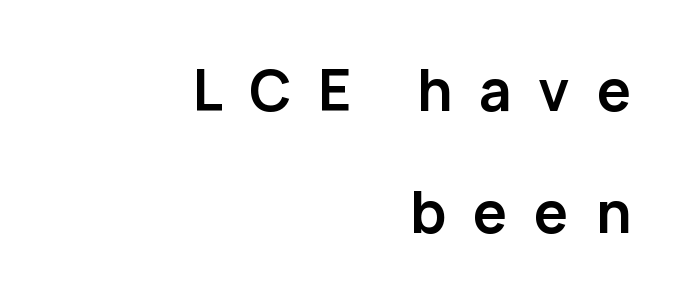
Q: Is the text bold? A: Yes.
Q: Is the text italic (slanted)? A: No, it is upright.
Q: Is the typeface a serif or a sans-serif typeface? A: Sans-serif.
Q: Is the text underlined? A: No.
Q: How is the paragraph aligned? A: Right-aligned.
Q: Is the spacing between letters normal or unusually wide? A: Unusually wide.
Q: Is the spacing between lines tight, normal or loose? A: Loose.
Q: Width (condensed, normal, or wide)? A: Normal.
Q: Stroke contrast? A: Low.
Q: x-height? A: Medium.
Q: Monospaced? A: No.
